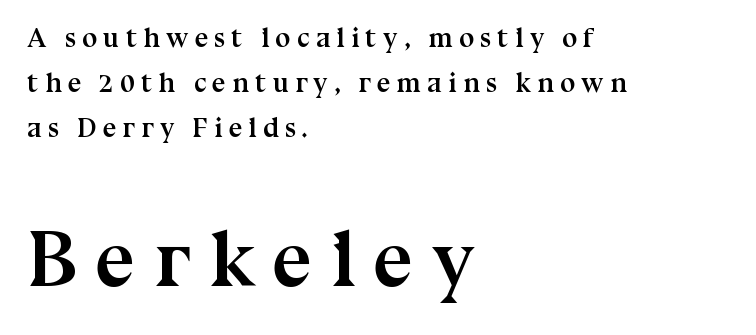
Q: Is the text bold? A: Yes.
Q: Is the text italic (slanted)? A: No, it is upright.
Q: Is the typeface a serif or a sans-serif typeface? A: Serif.
Q: Is the text underlined? A: No.
Q: How is the paragraph aligned? A: Left-aligned.
Q: Is the spacing between letters normal or unusually wide? A: Unusually wide.
Q: Is the spacing between lines tight, normal or loose? A: Normal.
Q: Which block of text is set in a larger size, the first (top) or the second (bottom)? A: The second (bottom) one.
Q: Width (condensed, normal, or wide)? A: Normal.
Q: Stroke contrast? A: Medium.
Q: x-height? A: Medium.
Q: Monospaced? A: No.
